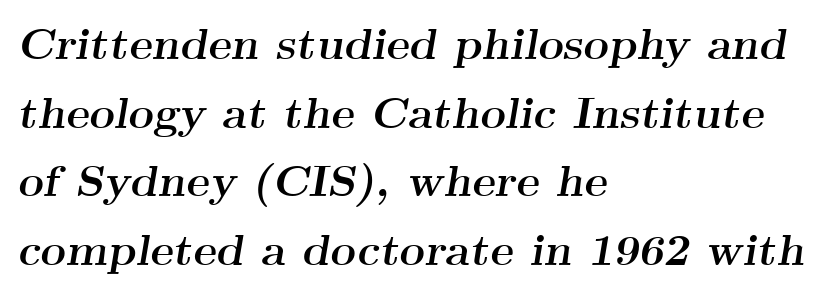
{"serif": "yes", "italic": "yes", "lean": "right", "slant_degrees": 9, "bold": "yes", "weight": "semibold", "width": "wide", "stroke_contrast": "medium", "x_height": "small", "monospaced": "no", "underline": "no", "align": "left", "line_spacing": "normal", "line_spacing_ratio": 1.56, "letter_spacing": "normal", "letter_spacing_em": 0.0, "glyph_px": 44}
